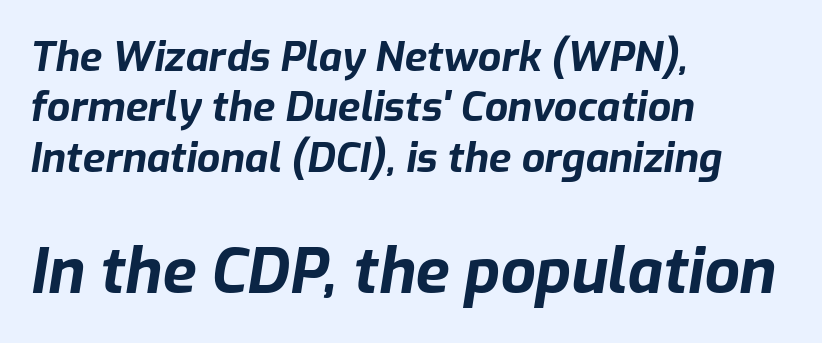
Alignment: flush left. You could call the tracking neutral — neither tight nor loose. Caption: upper text group reduced, lower text group enlarged. These lines are rendered in a variable-pitch font. A bare baseline throughout the passage. Designer's note — italics engaged.
